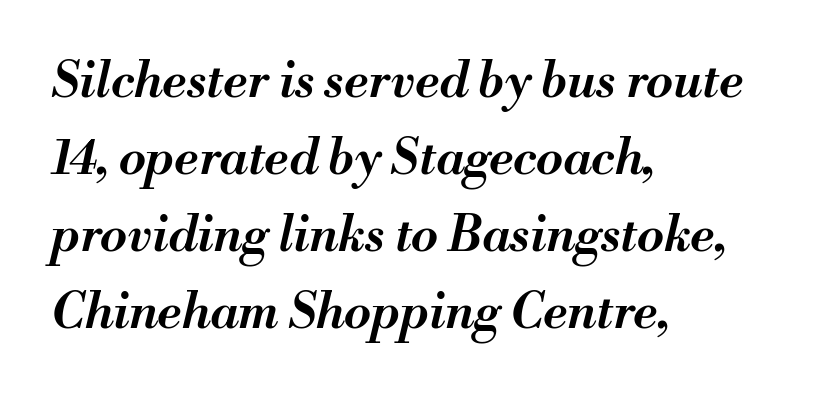
The image shows 49 px semibold type, italic (leaning right); set left-aligned, normal line spacing (1.57x), normal letter spacing, not underlined; medium stroke contrast and a small x-height.
